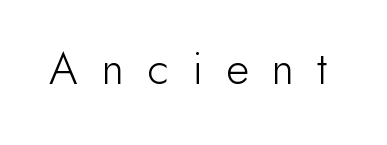
Q: Is the text bold? A: No.
Q: Is the text italic (slanted)? A: No, it is upright.
Q: Is the typeface a serif or a sans-serif typeface? A: Sans-serif.
Q: Is the text underlined? A: No.
Q: Is the spacing between letters normal or unusually wide? A: Unusually wide.
Q: Width (condensed, normal, or wide)? A: Normal.
Q: Stroke contrast? A: Low.
Q: x-height? A: Small.
Q: Monospaced? A: No.
